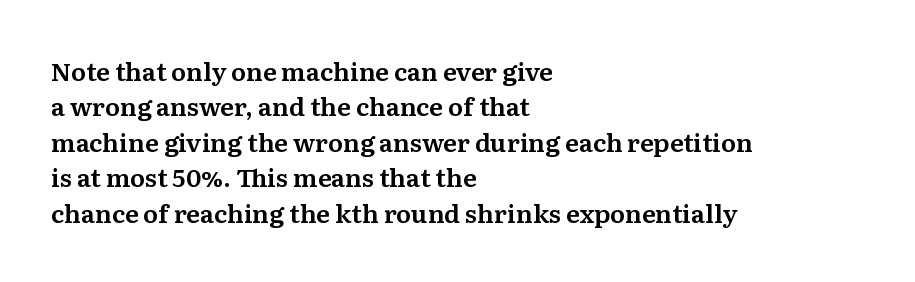
The line texture is even and compact thanks to regular tracking. Glance below the letters and you will spot only blank space. It's the straight-up-and-down kind of type. Each line starts at the same left margin while the right side varies. Reading down the column, the eye jumps a familiar distance to each next line.
